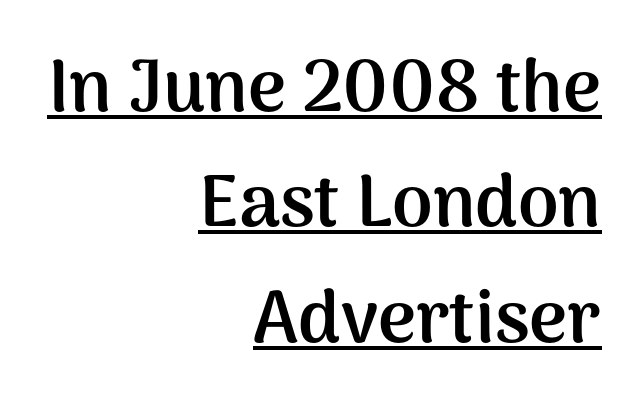
Q: Is the text bold? A: Yes.
Q: Is the text italic (slanted)? A: No, it is upright.
Q: Is the typeface a serif or a sans-serif typeface? A: Sans-serif.
Q: Is the text underlined? A: Yes.
Q: How is the paragraph aligned? A: Right-aligned.
Q: Is the spacing between letters normal or unusually wide? A: Normal.
Q: Is the spacing between lines tight, normal or loose? A: Normal.
Q: Width (condensed, normal, or wide)? A: Normal.
Q: Stroke contrast? A: Medium.
Q: x-height? A: Medium.
Q: Monospaced? A: No.
